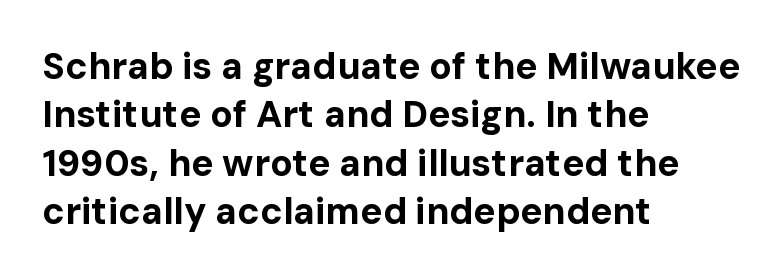
{"serif": "no", "italic": "no", "bold": "yes", "weight": "bold", "width": "normal", "stroke_contrast": "low", "x_height": "medium", "monospaced": "no", "underline": "no", "align": "left", "line_spacing": "normal", "line_spacing_ratio": 1.31, "letter_spacing": "normal", "letter_spacing_em": 0.0, "glyph_px": 37}
